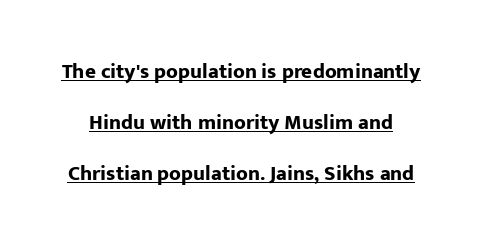
{"italic": "no", "bold": "yes", "underline": "yes", "line_spacing": "loose", "line_spacing_ratio": 2.42, "letter_spacing": "normal", "letter_spacing_em": 0.0, "glyph_px": 21}
